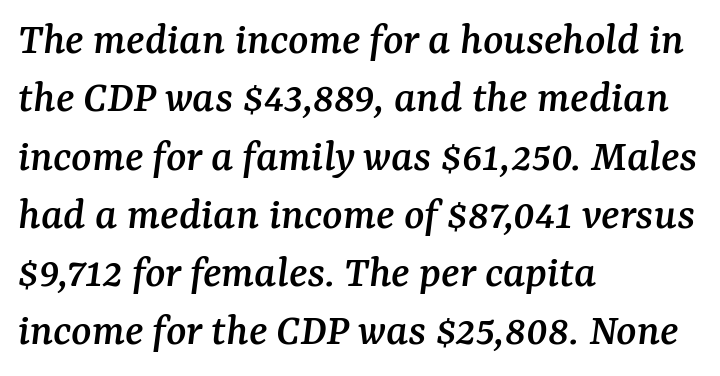
Q: Is the text italic (slanted)? A: Yes, it leans right by about 7 degrees.
Q: Is the typeface a serif or a sans-serif typeface? A: Serif.
Q: Is the text underlined? A: No.
Q: How is the paragraph aligned? A: Left-aligned.
Q: Is the spacing between letters normal or unusually wide? A: Normal.
Q: Width (condensed, normal, or wide)? A: Normal.
Q: Stroke contrast? A: Medium.
Q: x-height? A: Medium.
Q: Monospaced? A: No.
